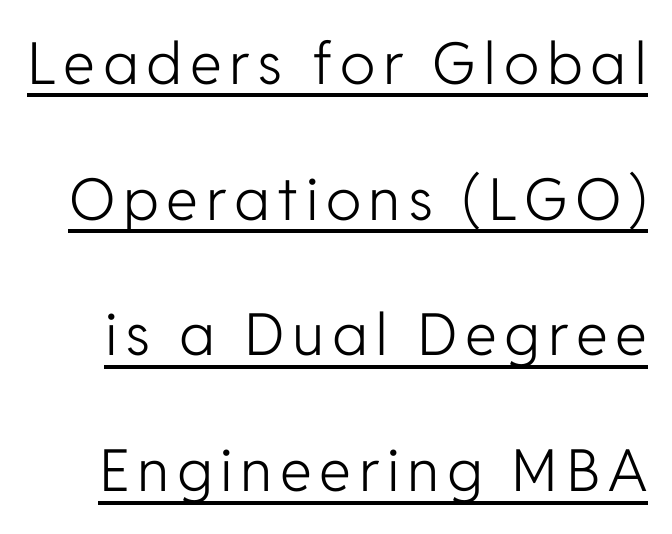
Q: Is the text bold? A: No.
Q: Is the text italic (slanted)? A: No, it is upright.
Q: Is the typeface a serif or a sans-serif typeface? A: Sans-serif.
Q: Is the text underlined? A: Yes.
Q: Is the spacing between lines tight, normal or loose? A: Loose.
Q: Width (condensed, normal, or wide)? A: Normal.
Q: Stroke contrast? A: Low.
Q: x-height? A: Medium.
Q: Monospaced? A: No.
